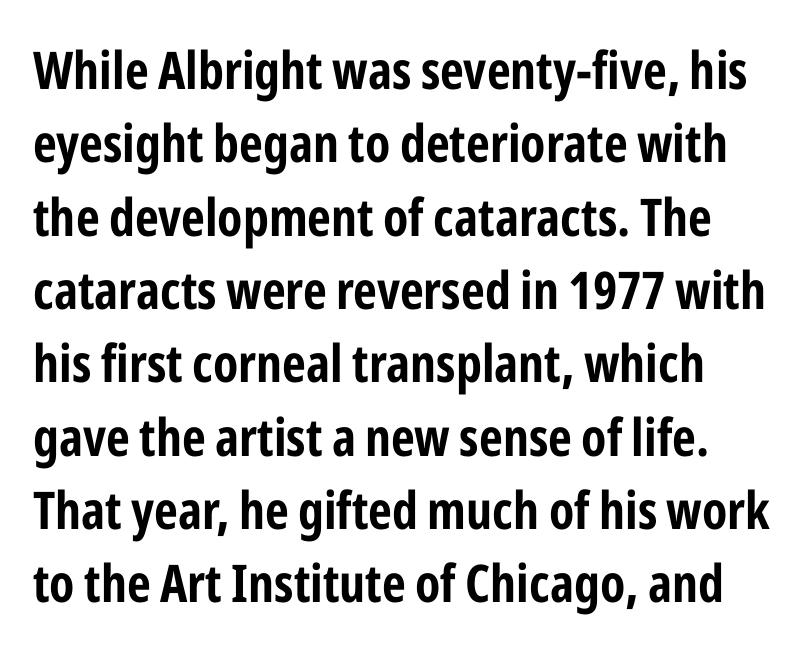
The image shows 52 px bold, condensed sans-serif type, upright; set normal line spacing (1.41x), normal letter spacing, not underlined; low stroke contrast and a medium x-height.
